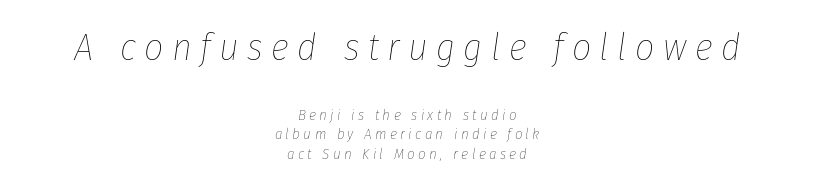
Stem width sits at or under what a default text font uses. If you measured baseline to baseline, you'd find a middling distance. Display-style spreading of the glyphs; the letterfit is very open. Compared with a flush-left layout, this one balances lines on the center instead. Do the characters align in a grid? No, the font is proportional.
